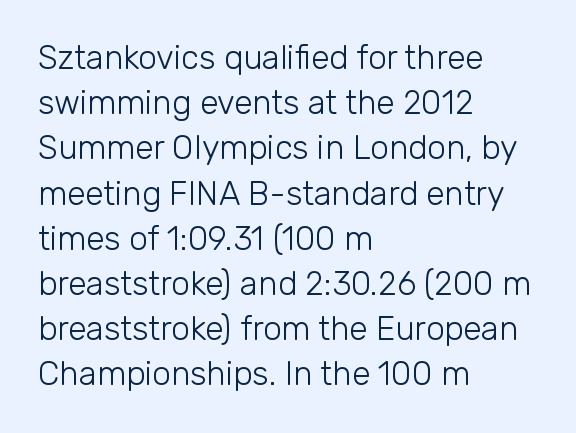
Q: Is the text bold? A: No.
Q: Is the text italic (slanted)? A: No, it is upright.
Q: Is the typeface a serif or a sans-serif typeface? A: Sans-serif.
Q: Is the text underlined? A: No.
Q: How is the paragraph aligned? A: Left-aligned.
Q: Is the spacing between letters normal or unusually wide? A: Normal.
Q: Is the spacing between lines tight, normal or loose? A: Normal.
Q: Width (condensed, normal, or wide)? A: Normal.
Q: Stroke contrast? A: Low.
Q: x-height? A: Medium.
Q: Monospaced? A: No.
